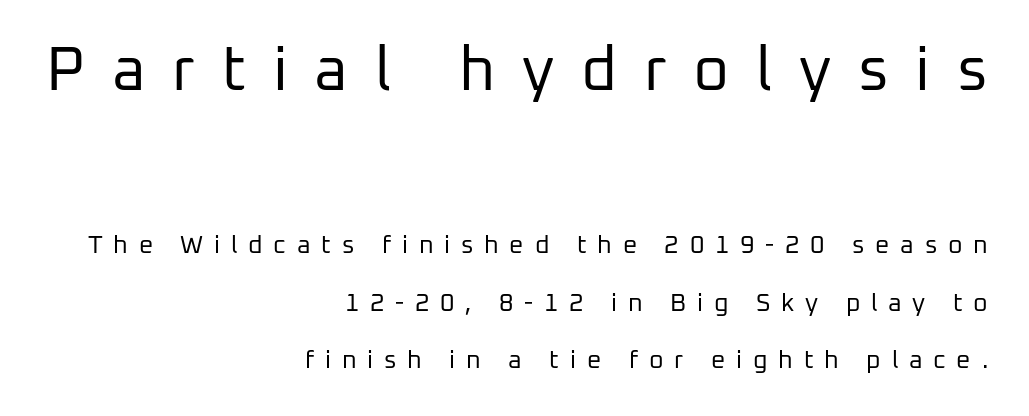
All the whitespace from short lines collects on the left. In this sample the first text group is rendered at the bigger scale. Serifs: no, the terminals of the letterforms are clean. Honestly, there is no underline to notice here at all.
